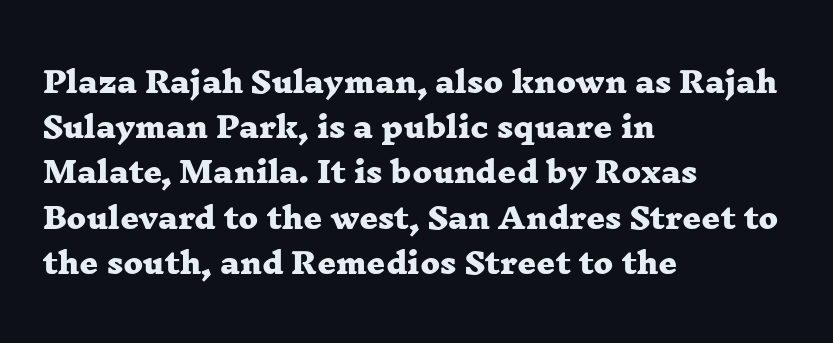
The image shows 29 px heavy, wide serif type; set left-aligned, normal line spacing (1.56x), normal letter spacing, not underlined; low stroke contrast and a medium x-height.
